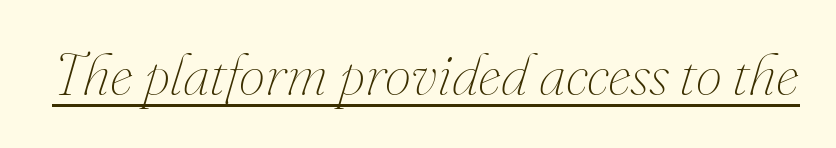
{"italic": "yes", "lean": "right", "slant_degrees": 16, "bold": "no", "weight": "thin", "width": "normal", "stroke_contrast": "medium", "x_height": "small", "monospaced": "no", "underline": "yes", "letter_spacing": "normal", "letter_spacing_em": 0.0, "glyph_px": 59}
